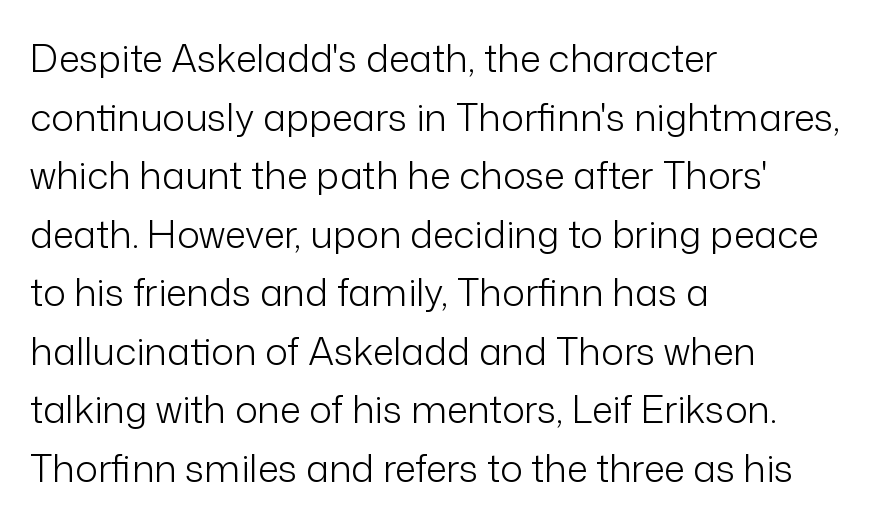
Q: Is the text bold? A: No.
Q: Is the text italic (slanted)? A: No, it is upright.
Q: Is the typeface a serif or a sans-serif typeface? A: Sans-serif.
Q: Is the text underlined? A: No.
Q: How is the paragraph aligned? A: Left-aligned.
Q: Is the spacing between letters normal or unusually wide? A: Normal.
Q: Is the spacing between lines tight, normal or loose? A: Normal.
Q: Width (condensed, normal, or wide)? A: Normal.
Q: Stroke contrast? A: Low.
Q: x-height? A: Medium.
Q: Monospaced? A: No.
